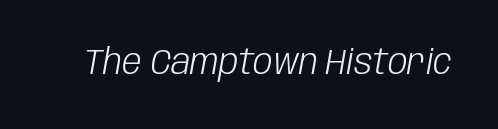
No chunkiness to these letters — they're not bold. These lines keep a tight, regular rhythm from letter to letter. The lettering tilts uniformly, giving the passage an italic look. Looks like regular typesetting: each glyph gets only the width it needs. The string is rendered with underlining switched off.
